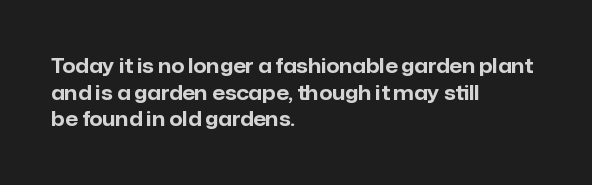
Q: Is the text bold? A: Yes.
Q: Is the text italic (slanted)? A: No, it is upright.
Q: Is the text underlined? A: No.
Q: How is the paragraph aligned? A: Left-aligned.
Q: Is the spacing between letters normal or unusually wide? A: Normal.
Q: Is the spacing between lines tight, normal or loose? A: Normal.
